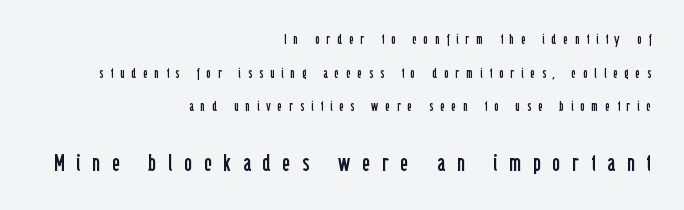
The image shows 24 px text type, upright; set right-aligned, loose line spacing (2.4x), unusually wide letter spacing (+0.49 em), not underlined; the second (bottom) block is 1.71x larger.
